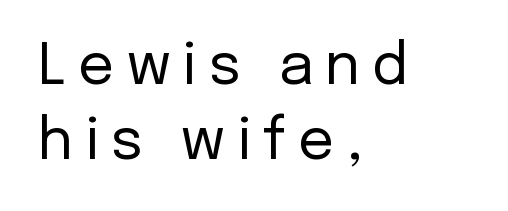
Descender tails drop into unmarked territory. Do the characters align in a grid? No, the font is proportional. The glyphs in this specimen are sans serif. Unbolded letterforms with no extra heft. Characters remain perfectly vertical along every line. What's the leading like? Ordinary, nothing unusual.
